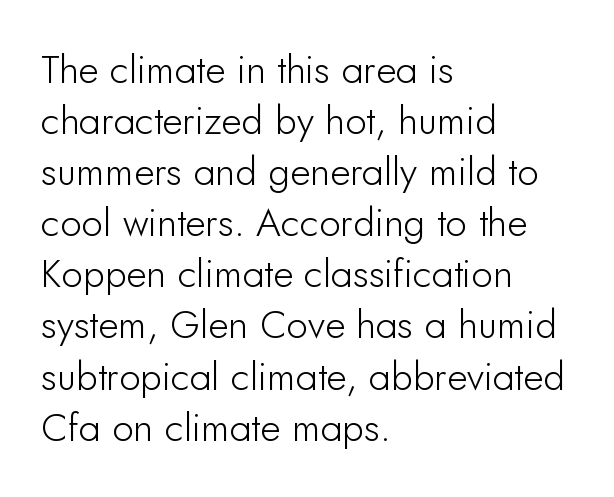
The image shows 39 px sans-serif type, upright; set left-aligned, normal line spacing (1.31x), normal letter spacing, not underlined; low stroke contrast and a small x-height.
